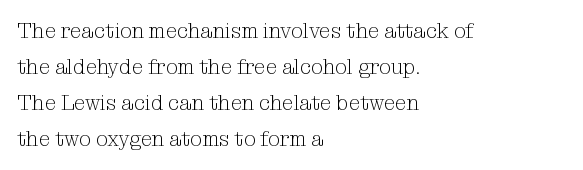
{"italic": "no", "bold": "no", "underline": "no", "align": "left", "line_spacing_ratio": 1.71, "letter_spacing": "normal", "letter_spacing_em": 0.0, "glyph_px": 21}
